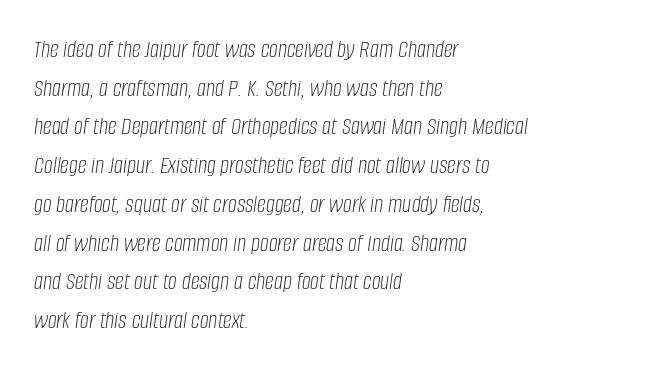
The image shows 25 px text type, italic (leaning right); set left-aligned, normal line spacing (1.55x), normal letter spacing, not underlined.
